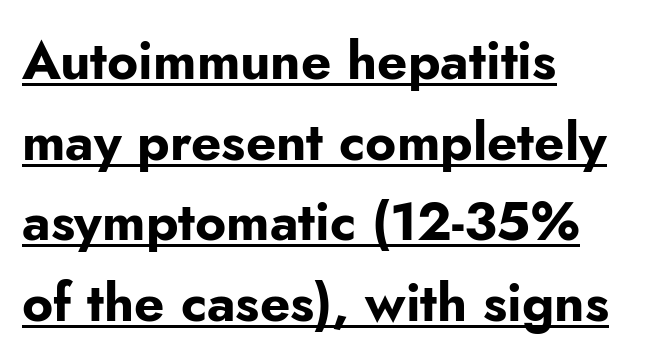
The image shows 53 px bold sans-serif type, upright; set left-aligned, normal line spacing (1.52x), normal letter spacing, underlined; low stroke contrast and a small x-height.
